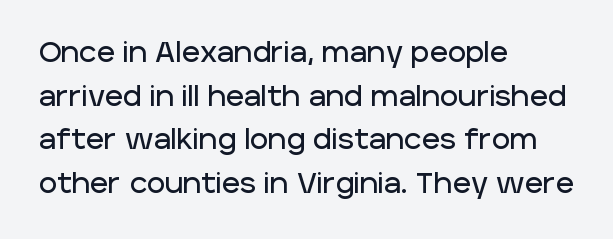
{"serif": "no", "italic": "no", "width": "normal", "stroke_contrast": "low", "x_height": "large", "monospaced": "no", "underline": "no", "align": "left", "line_spacing": "normal", "line_spacing_ratio": 1.56, "letter_spacing": "normal", "letter_spacing_em": 0.0, "glyph_px": 28}
